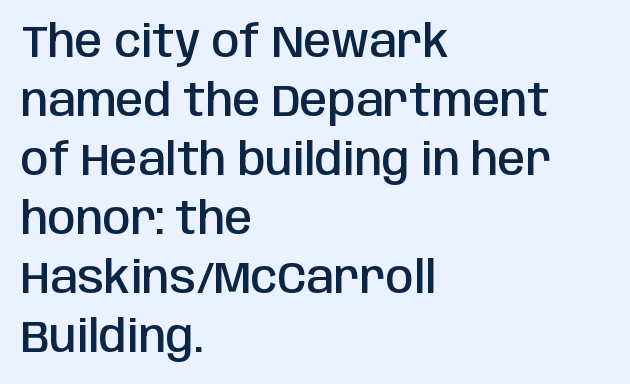
{"serif": "no", "italic": "no", "bold": "semi", "weight": "semibold", "width": "condensed", "stroke_contrast": "low", "x_height": "large", "monospaced": "no", "underline": "no", "align": "left", "line_spacing": "normal", "line_spacing_ratio": 1.31, "letter_spacing": "normal", "letter_spacing_em": 0.0, "glyph_px": 45}
